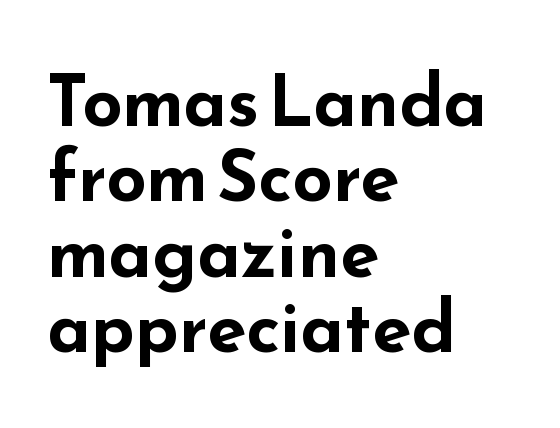
The image shows 71 px bold, wide sans-serif type, upright; set left-aligned, tight line spacing (1.06x), normal letter spacing, not underlined; low stroke contrast and a small x-height.
